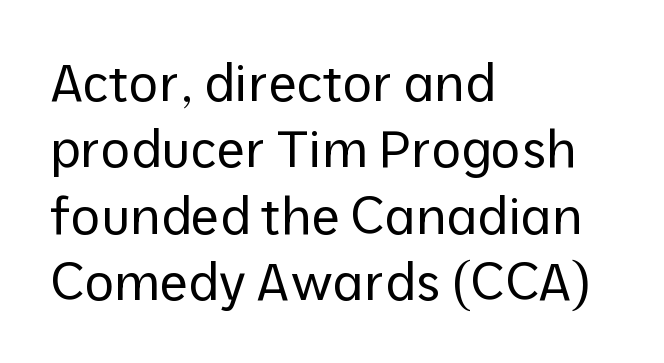
Q: Is the text bold? A: No.
Q: Is the text italic (slanted)? A: No, it is upright.
Q: Is the typeface a serif or a sans-serif typeface? A: Sans-serif.
Q: Is the text underlined? A: No.
Q: How is the paragraph aligned? A: Left-aligned.
Q: Is the spacing between letters normal or unusually wide? A: Normal.
Q: Is the spacing between lines tight, normal or loose? A: Normal.
Q: Width (condensed, normal, or wide)? A: Normal.
Q: Stroke contrast? A: Low.
Q: x-height? A: Medium.
Q: Monospaced? A: No.
